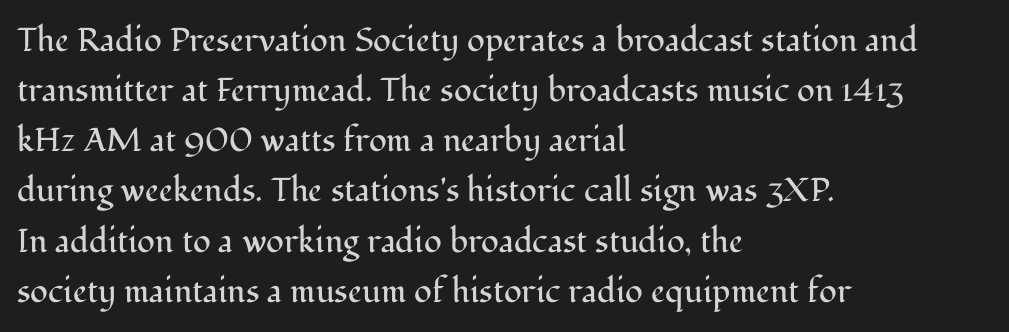
Q: Is the text bold? A: No.
Q: Is the text italic (slanted)? A: No, it is upright.
Q: Is the typeface a serif or a sans-serif typeface? A: Serif.
Q: Is the text underlined? A: No.
Q: How is the paragraph aligned? A: Left-aligned.
Q: Is the spacing between letters normal or unusually wide? A: Normal.
Q: Is the spacing between lines tight, normal or loose? A: Normal.
Q: Width (condensed, normal, or wide)? A: Normal.
Q: Stroke contrast? A: Medium.
Q: x-height? A: Medium.
Q: Monospaced? A: No.
